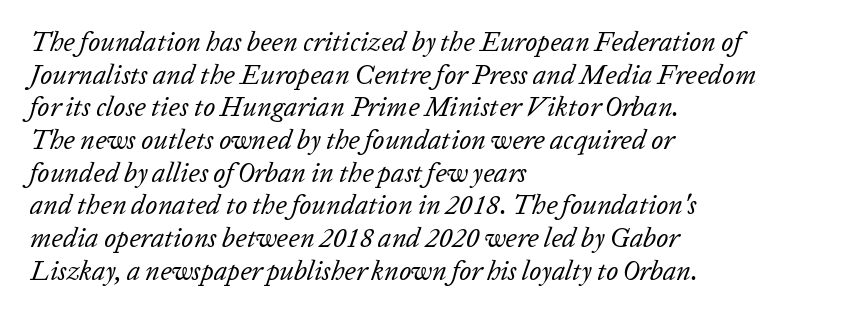
Q: Is the text bold? A: No.
Q: Is the text italic (slanted)? A: Yes, it leans right by about 20 degrees.
Q: Is the text underlined? A: No.
Q: How is the paragraph aligned? A: Left-aligned.
Q: Is the spacing between letters normal or unusually wide? A: Normal.
